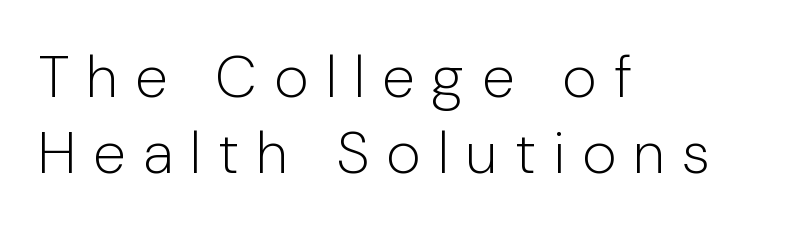
The image shows 59 px light sans-serif type, upright; set left-aligned, normal line spacing (1.29x), unusually wide letter spacing (+0.29 em), not underlined; low stroke contrast and a medium x-height.
